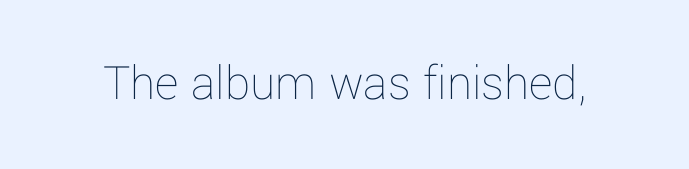
{"italic": "no", "bold": "no", "weight": "thin", "width": "normal", "stroke_contrast": "low", "x_height": "medium", "monospaced": "no", "underline": "no", "letter_spacing": "normal", "letter_spacing_em": 0.0, "glyph_px": 51}
